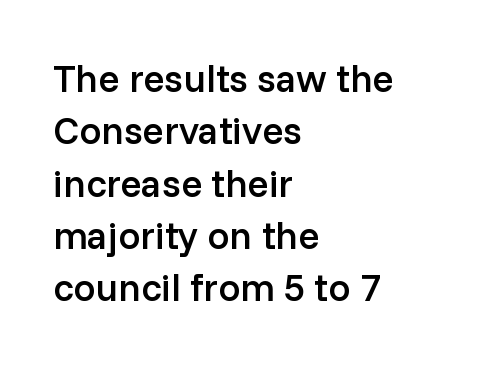
These lines carry some extra weight — a demibold, not a full bold. This sample has the flowing, uneven cadence of proportional lettering. Type without underlining. This is the regular roman posture of the typeface. Nothing sits at the stroke ends, so this counts as sans-serif.
